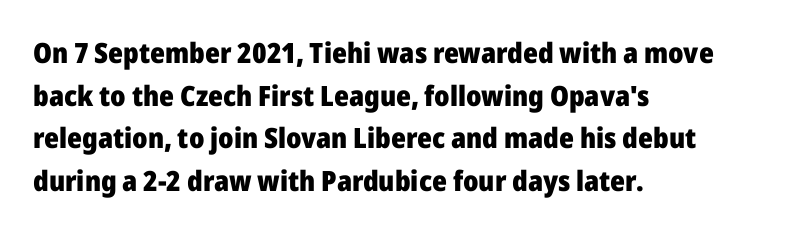
{"serif": "no", "italic": "no", "bold": "yes", "weight": "heavy", "width": "normal", "stroke_contrast": "low", "x_height": "medium", "monospaced": "no", "underline": "no", "align": "left", "line_spacing": "normal", "line_spacing_ratio": 1.52, "letter_spacing": "normal", "letter_spacing_em": 0.0, "glyph_px": 28}
